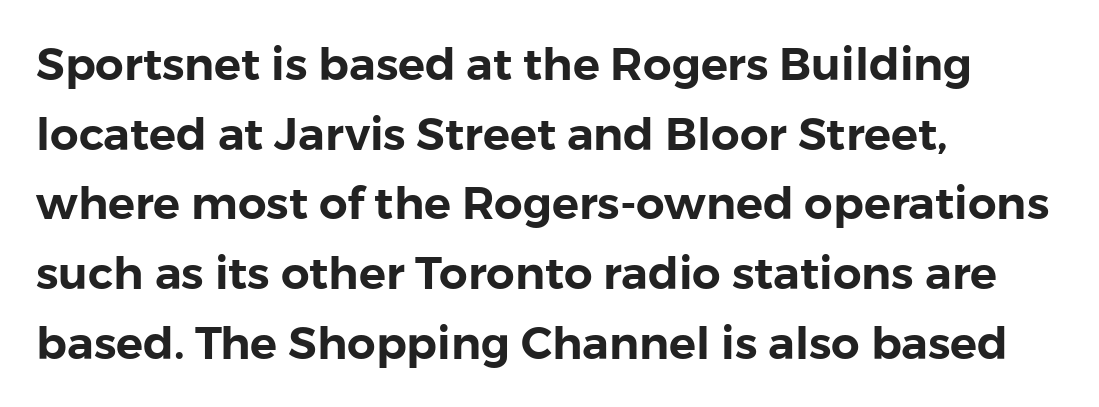
Q: Is the text italic (slanted)? A: No, it is upright.
Q: Is the typeface a serif or a sans-serif typeface? A: Sans-serif.
Q: Is the text underlined? A: No.
Q: How is the paragraph aligned? A: Left-aligned.
Q: Is the spacing between letters normal or unusually wide? A: Normal.
Q: Is the spacing between lines tight, normal or loose? A: Normal.
Q: Width (condensed, normal, or wide)? A: Normal.
Q: Stroke contrast? A: Low.
Q: x-height? A: Medium.
Q: Monospaced? A: No.
